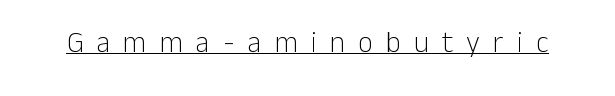
Emphasis is given by a line drawn under the lettering. The letterforms stand isolated, each surrounded by extra space. The letters stand upright; this is a roman face. Looks like regular typesetting: each glyph gets only the width it needs. The font sits on the lighter half of the weight spectrum, regular included. Check where the strokes stop: nothing finishes them off — pure sans.
